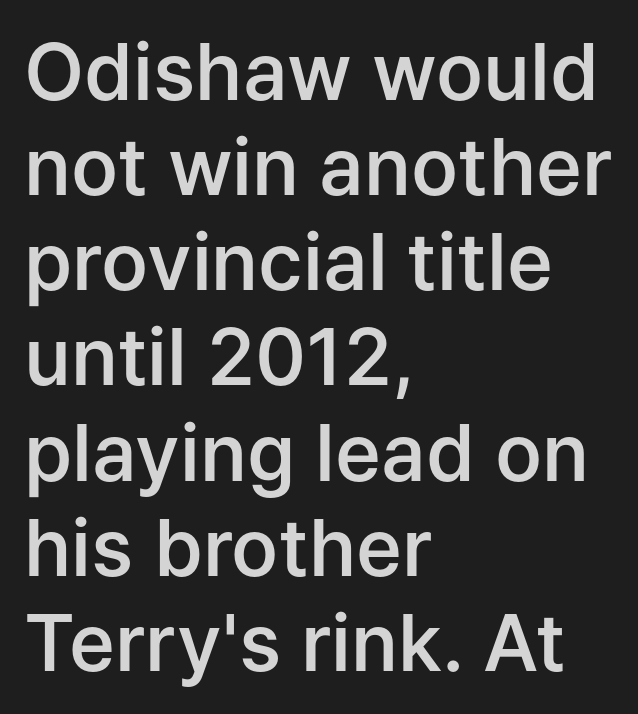
Between one letter and the next there's only the usual sliver of space. These lines are rendered in a variable-pitch font. A semibold gives these letters moderate extra thickness, short of bold. What kind of face is this? One without serifs — a sans.
